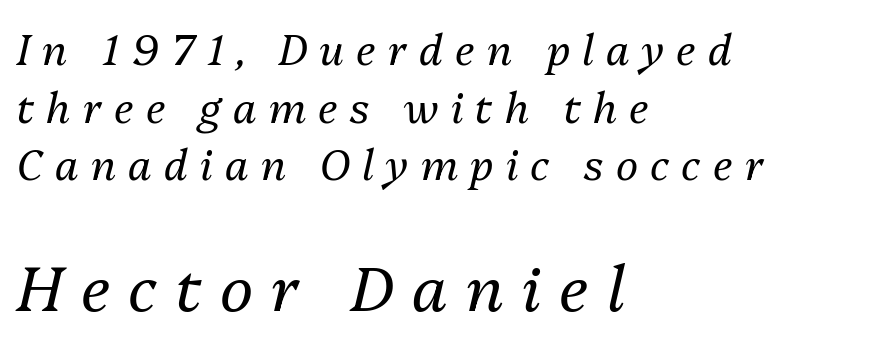
{"italic": "yes", "lean": "right", "slant_degrees": 13, "bold": "no", "weight": "regular", "width": "normal", "stroke_contrast": "medium", "x_height": "medium", "monospaced": "no", "underline": "no", "align": "left", "line_spacing": "normal", "line_spacing_ratio": 1.37, "letter_spacing": "wide", "letter_spacing_em": 0.29, "larger_block": "second", "size_ratio": 1.5, "glyph_px": 63}
